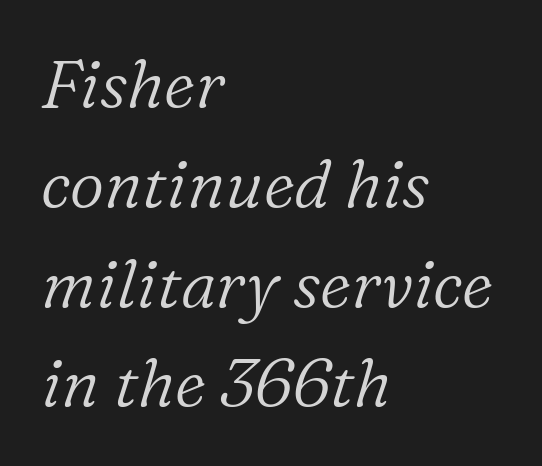
Q: Is the text bold? A: No.
Q: Is the text italic (slanted)? A: Yes, it leans right by about 16 degrees.
Q: Is the typeface a serif or a sans-serif typeface? A: Serif.
Q: Is the text underlined? A: No.
Q: How is the paragraph aligned? A: Left-aligned.
Q: Is the spacing between letters normal or unusually wide? A: Normal.
Q: Is the spacing between lines tight, normal or loose? A: Normal.
Q: Width (condensed, normal, or wide)? A: Normal.
Q: Stroke contrast? A: Low.
Q: x-height? A: Medium.
Q: Monospaced? A: No.
